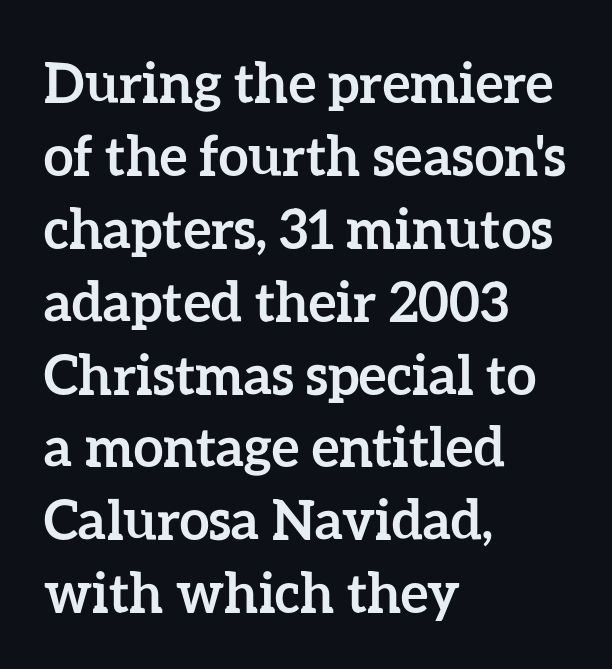
{"italic": "no", "bold": "yes", "weight": "semibold", "width": "normal", "stroke_contrast": "low", "x_height": "medium", "monospaced": "no", "underline": "no", "align": "left", "line_spacing": "normal", "line_spacing_ratio": 1.35, "letter_spacing": "normal", "letter_spacing_em": 0.0, "glyph_px": 54}
